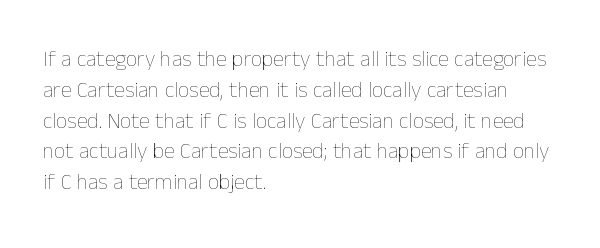
Summary of vertical rhythm: regular, with standard interline spacing. Short note: letters normally spaced. The font's upright variant was chosen for this text. Casual observation: everything's shoved over to the left.
